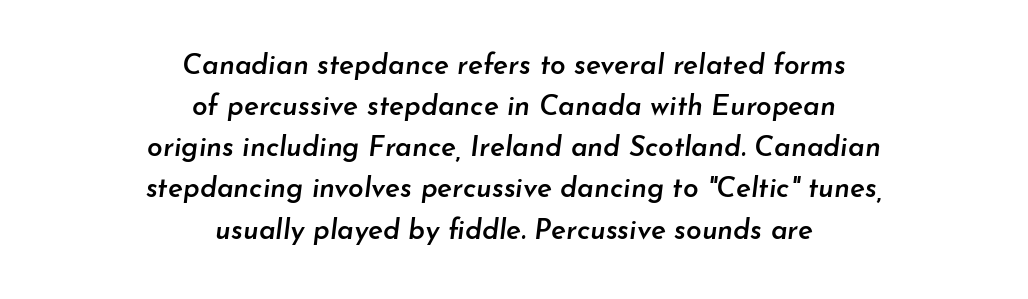
{"italic": "yes", "lean": "right", "slant_degrees": 7, "bold": "semi", "weight": "semibold", "width": "normal", "stroke_contrast": "low", "x_height": "small", "monospaced": "no", "underline": "no", "align": "center", "line_spacing": "normal", "line_spacing_ratio": 1.47, "letter_spacing": "normal", "letter_spacing_em": 0.0, "glyph_px": 28}
